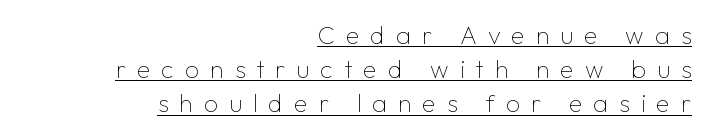
Q: Is the text bold? A: No.
Q: Is the text italic (slanted)? A: No, it is upright.
Q: Is the text underlined? A: Yes.
Q: How is the paragraph aligned? A: Right-aligned.
Q: Is the spacing between letters normal or unusually wide? A: Unusually wide.
Q: Is the spacing between lines tight, normal or loose? A: Normal.
